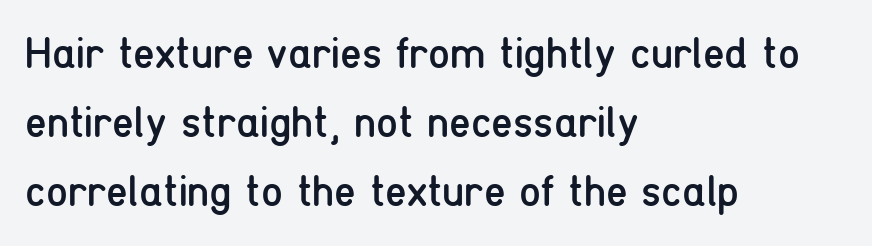
Q: Is the text bold? A: No.
Q: Is the text italic (slanted)? A: No, it is upright.
Q: Is the typeface a serif or a sans-serif typeface? A: Sans-serif.
Q: Is the text underlined? A: No.
Q: How is the paragraph aligned? A: Left-aligned.
Q: Is the spacing between letters normal or unusually wide? A: Normal.
Q: Is the spacing between lines tight, normal or loose? A: Normal.
Q: Width (condensed, normal, or wide)? A: Condensed.
Q: Stroke contrast? A: Low.
Q: x-height? A: Medium.
Q: Monospaced? A: No.
